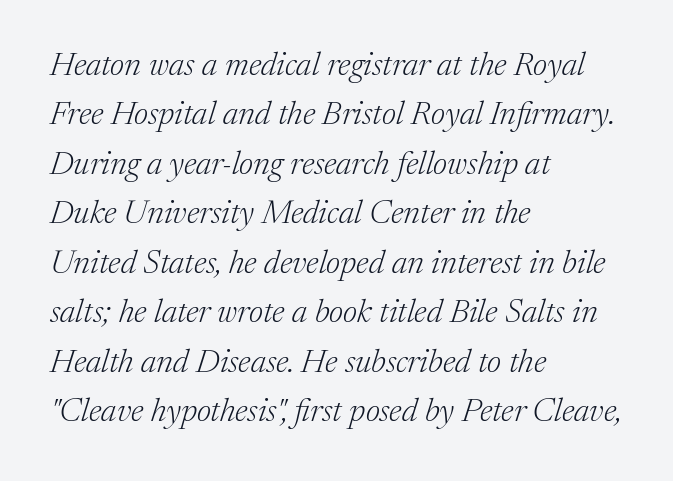
Q: Is the text bold? A: No.
Q: Is the text italic (slanted)? A: Yes, it leans right by about 17 degrees.
Q: Is the typeface a serif or a sans-serif typeface? A: Serif.
Q: Is the text underlined? A: No.
Q: How is the paragraph aligned? A: Left-aligned.
Q: Is the spacing between letters normal or unusually wide? A: Normal.
Q: Is the spacing between lines tight, normal or loose? A: Normal.
Q: Width (condensed, normal, or wide)? A: Normal.
Q: Stroke contrast? A: Medium.
Q: x-height? A: Medium.
Q: Monospaced? A: No.
